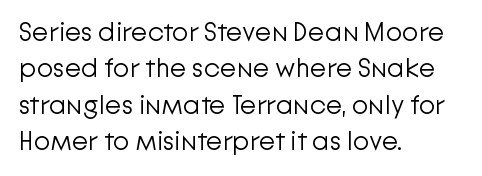
The image shows 27 px text type, upright; set left-aligned, normal line spacing (1.35x), normal letter spacing, not underlined.
